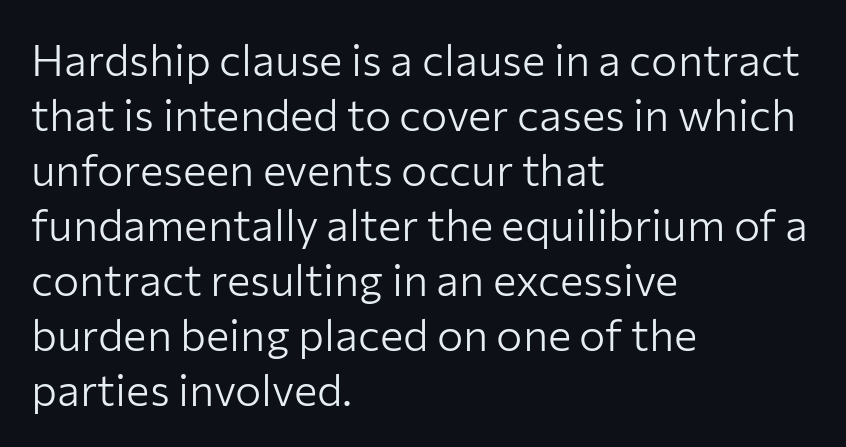
Q: Is the text bold? A: No.
Q: Is the text italic (slanted)? A: No, it is upright.
Q: Is the typeface a serif or a sans-serif typeface? A: Sans-serif.
Q: Is the text underlined? A: No.
Q: How is the paragraph aligned? A: Left-aligned.
Q: Is the spacing between letters normal or unusually wide? A: Normal.
Q: Is the spacing between lines tight, normal or loose? A: Normal.
Q: Width (condensed, normal, or wide)? A: Normal.
Q: Stroke contrast? A: Low.
Q: x-height? A: Medium.
Q: Monospaced? A: No.
